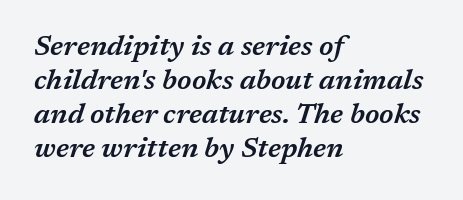
Q: Is the text bold? A: Semi-bold.
Q: Is the text italic (slanted)? A: Yes, it leans right by about 17 degrees.
Q: Is the text underlined? A: No.
Q: How is the paragraph aligned? A: Left-aligned.
Q: Is the spacing between letters normal or unusually wide? A: Normal.
Q: Width (condensed, normal, or wide)? A: Normal.
Q: Stroke contrast? A: Medium.
Q: x-height? A: Medium.
Q: Monospaced? A: No.
